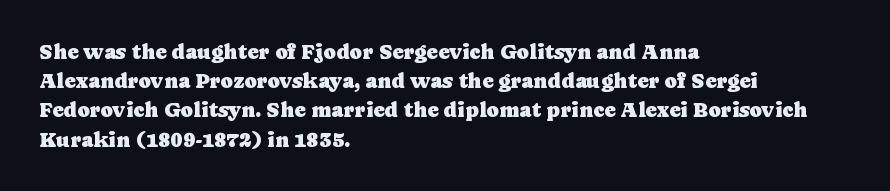
Q: Is the text italic (slanted)? A: No, it is upright.
Q: Is the text underlined? A: No.
Q: How is the paragraph aligned? A: Left-aligned.
Q: Is the spacing between letters normal or unusually wide? A: Normal.
Q: Is the spacing between lines tight, normal or loose? A: Normal.
